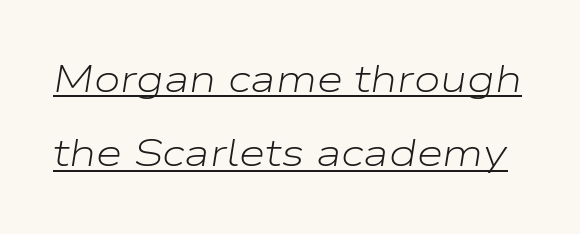
The image shows 38 px light, wide type, italic (leaning right); set loose line spacing (1.96x), normal letter spacing, underlined; low stroke contrast and a medium x-height.
